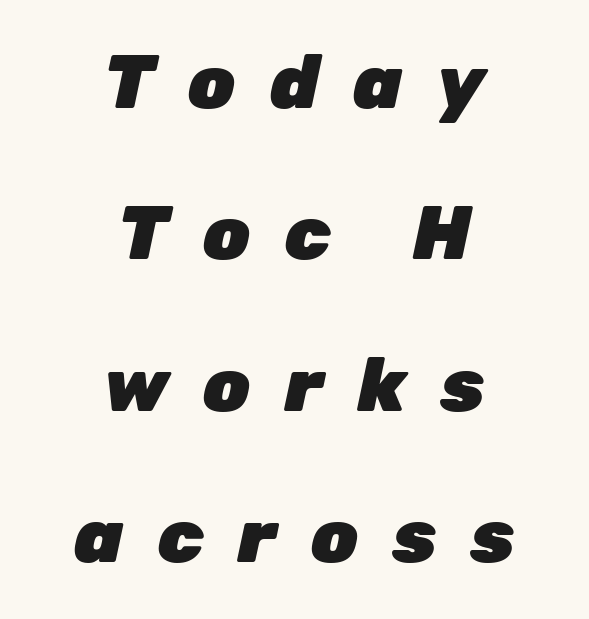
Q: Is the text bold? A: Yes.
Q: Is the text italic (slanted)? A: Yes, it leans right by about 12 degrees.
Q: Is the text underlined? A: No.
Q: How is the paragraph aligned? A: Centered.
Q: Is the spacing between letters normal or unusually wide? A: Unusually wide.
Q: Is the spacing between lines tight, normal or loose? A: Loose.
Q: Width (condensed, normal, or wide)? A: Normal.
Q: Stroke contrast? A: Low.
Q: x-height? A: Medium.
Q: Monospaced? A: No.
